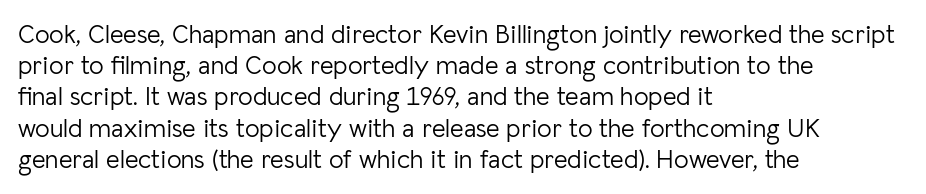
The image shows 26 px text type, upright; set left-aligned, line spacing 1.2x, normal letter spacing, not underlined.
